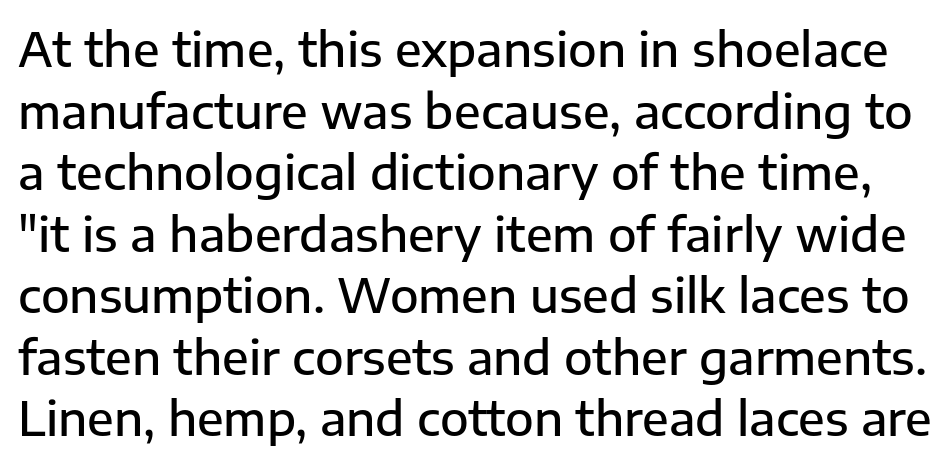
The image shows 47 px semibold sans-serif type, upright; set normal line spacing (1.31x), normal letter spacing, not underlined; low stroke contrast and a medium x-height.
